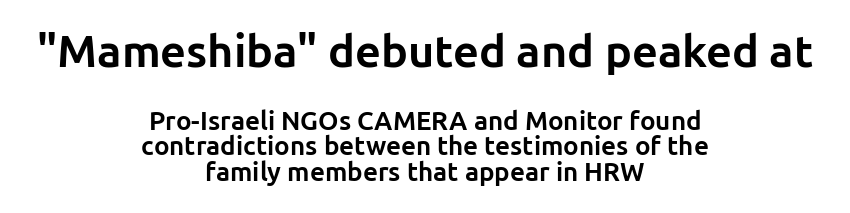
Q: Is the text bold? A: Yes.
Q: Is the text italic (slanted)? A: No, it is upright.
Q: Is the typeface a serif or a sans-serif typeface? A: Sans-serif.
Q: Is the text underlined? A: No.
Q: How is the paragraph aligned? A: Centered.
Q: Is the spacing between letters normal or unusually wide? A: Normal.
Q: Is the spacing between lines tight, normal or loose? A: Tight.
Q: Which block of text is set in a larger size, the first (top) or the second (bottom)? A: The first (top) one.
Q: Width (condensed, normal, or wide)? A: Normal.
Q: Stroke contrast? A: Low.
Q: x-height? A: Medium.
Q: Monospaced? A: No.
